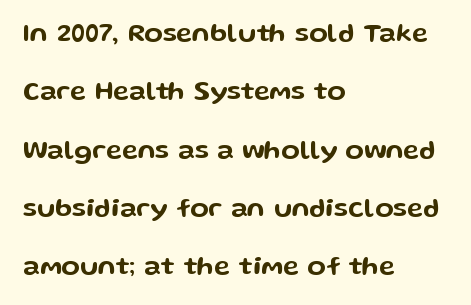
{"italic": "no", "underline": "no", "align": "left", "line_spacing": "loose", "line_spacing_ratio": 2.16, "letter_spacing": "normal", "letter_spacing_em": 0.0, "glyph_px": 27}
